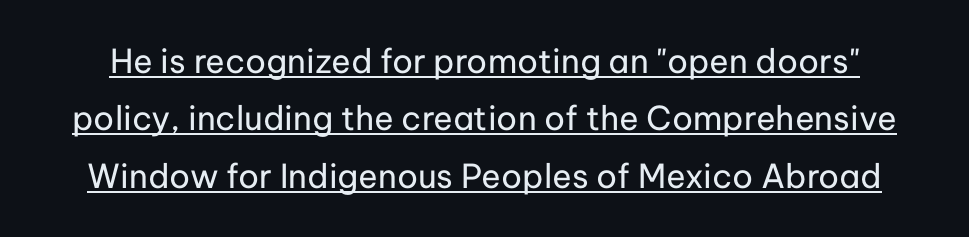
{"serif": "no", "italic": "no", "bold": "no", "weight": "regular", "width": "normal", "stroke_contrast": "low", "x_height": "medium", "monospaced": "no", "underline": "yes", "line_spacing_ratio": 1.74, "letter_spacing": "normal", "letter_spacing_em": 0.0, "glyph_px": 33}
